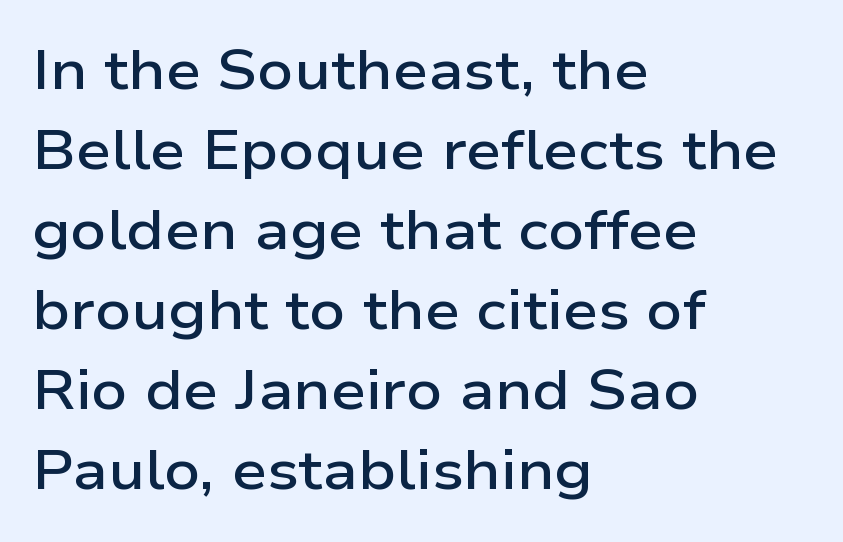
The image shows 56 px semibold, wide sans-serif type, upright; set left-aligned, normal line spacing (1.43x), normal letter spacing, not underlined; low stroke contrast and a medium x-height.
